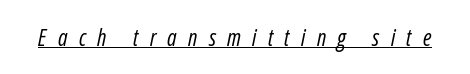
Q: Is the text bold? A: No.
Q: Is the text italic (slanted)? A: Yes, it leans right by about 12 degrees.
Q: Is the text underlined? A: Yes.
Q: Is the spacing between letters normal or unusually wide? A: Unusually wide.
